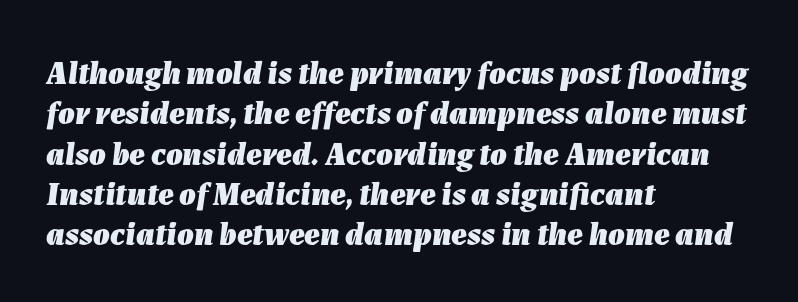
{"italic": "yes", "lean": "right", "slant_degrees": 7, "bold": "yes", "weight": "heavy", "width": "normal", "stroke_contrast": "low", "x_height": "medium", "monospaced": "no", "underline": "no", "align": "left", "line_spacing_ratio": 1.22, "letter_spacing": "normal", "letter_spacing_em": 0.0, "glyph_px": 33}
